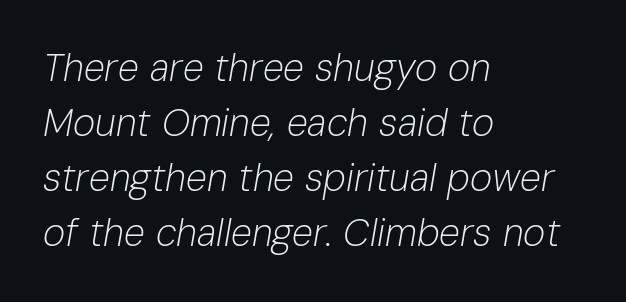
The image shows 38 px light type, italic (leaning right); set left-aligned, normal line spacing (1.45x), normal letter spacing, not underlined; low stroke contrast and a medium x-height.
